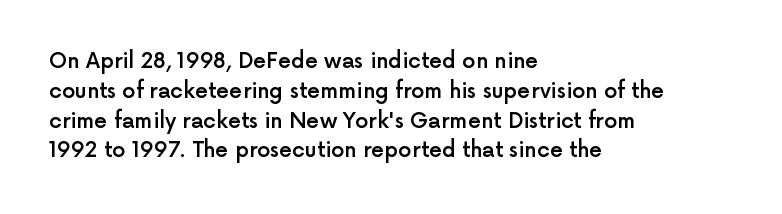
Q: Is the text bold? A: Semi-bold.
Q: Is the text italic (slanted)? A: No, it is upright.
Q: Is the text underlined? A: No.
Q: How is the paragraph aligned? A: Left-aligned.
Q: Is the spacing between letters normal or unusually wide? A: Normal.
Q: Is the spacing between lines tight, normal or loose? A: Normal.
